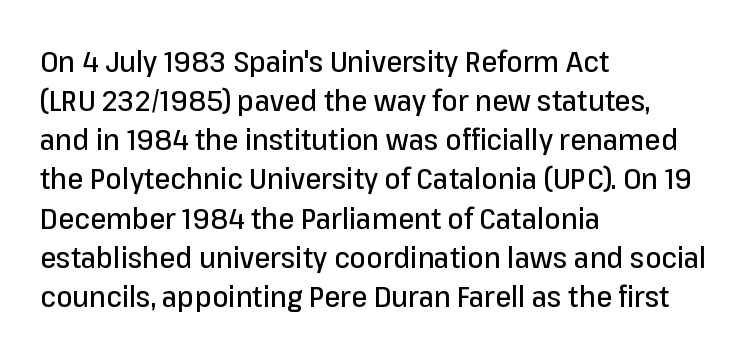
Q: Is the text italic (slanted)? A: No, it is upright.
Q: Is the typeface a serif or a sans-serif typeface? A: Sans-serif.
Q: Is the text underlined? A: No.
Q: How is the paragraph aligned? A: Left-aligned.
Q: Is the spacing between letters normal or unusually wide? A: Normal.
Q: Is the spacing between lines tight, normal or loose? A: Normal.
Q: Width (condensed, normal, or wide)? A: Normal.
Q: Stroke contrast? A: Low.
Q: x-height? A: Medium.
Q: Monospaced? A: No.
